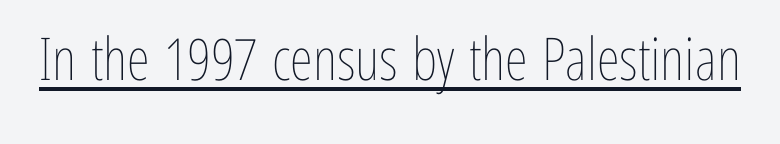
Observe the ordinary spacing: letters are neighbours, not strangers. Caption: lettering with a line underneath. The font sits on the lighter half of the weight spectrum, regular included. The font's upright variant was chosen for this text.
